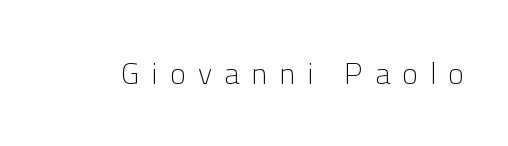
Decoration check: the copy has no underline. The face used here is a sans, in the tradition of grotesques and geometrics. The rendering uses natural spacing where letterforms have individual widths. Rendered with straight, roman letterforms.
